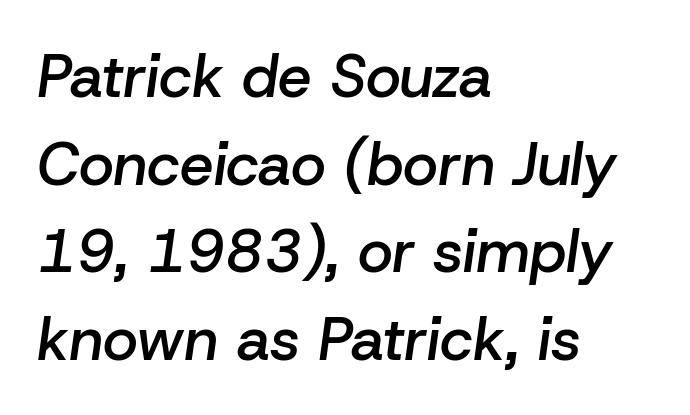
{"italic": "yes", "lean": "right", "slant_degrees": 8, "bold": "semi", "weight": "semibold", "width": "normal", "stroke_contrast": "low", "x_height": "medium", "monospaced": "no", "underline": "no", "align": "left", "line_spacing": "normal", "line_spacing_ratio": 1.46, "letter_spacing": "normal", "letter_spacing_em": 0.0, "glyph_px": 60}
